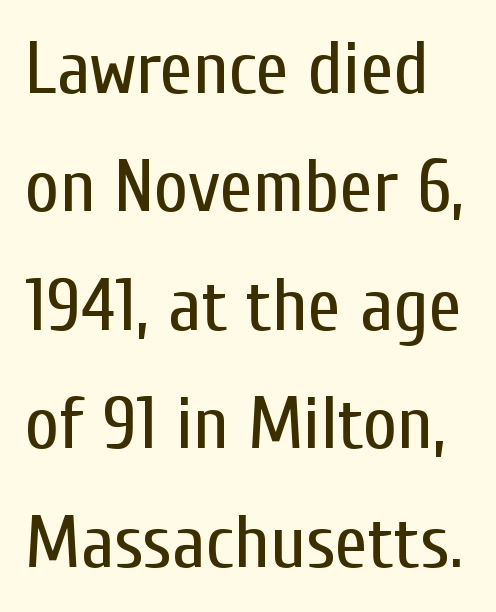
{"serif": "no", "italic": "no", "bold": "no", "weight": "regular", "width": "condensed", "stroke_contrast": "low", "x_height": "medium", "monospaced": "no", "underline": "no", "line_spacing": "normal", "line_spacing_ratio": 1.58, "letter_spacing": "normal", "letter_spacing_em": 0.0, "glyph_px": 75}
